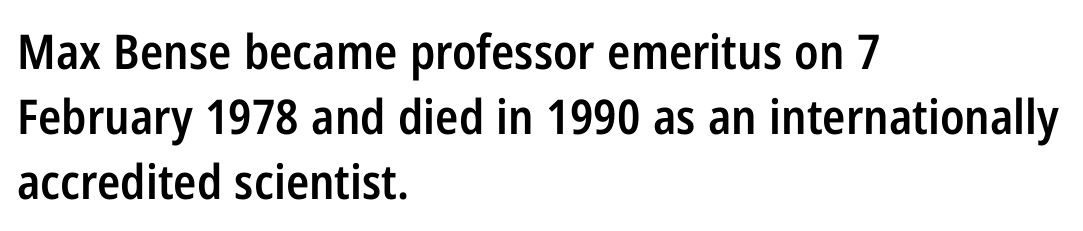
Q: Is the text bold? A: Semi-bold.
Q: Is the text italic (slanted)? A: No, it is upright.
Q: Is the typeface a serif or a sans-serif typeface? A: Sans-serif.
Q: Is the text underlined? A: No.
Q: How is the paragraph aligned? A: Left-aligned.
Q: Is the spacing between letters normal or unusually wide? A: Normal.
Q: Is the spacing between lines tight, normal or loose? A: Normal.
Q: Width (condensed, normal, or wide)? A: Condensed.
Q: Stroke contrast? A: Low.
Q: x-height? A: Medium.
Q: Monospaced? A: No.
